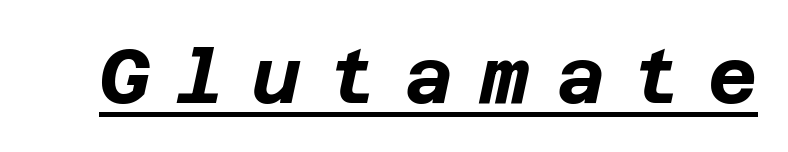
Q: Is the text bold? A: Yes.
Q: Is the text italic (slanted)? A: Yes, it leans right by about 12 degrees.
Q: Is the text underlined? A: Yes.
Q: Is the spacing between letters normal or unusually wide? A: Unusually wide.
Q: Width (condensed, normal, or wide)? A: Normal.
Q: Stroke contrast? A: Low.
Q: x-height? A: Large.
